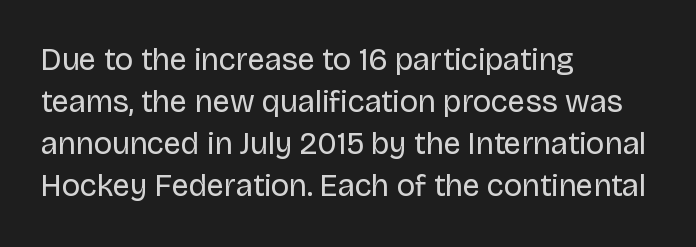
{"serif": "no", "italic": "no", "bold": "no", "weight": "regular", "width": "normal", "stroke_contrast": "low", "x_height": "large", "monospaced": "no", "underline": "no", "align": "left", "line_spacing": "normal", "line_spacing_ratio": 1.36, "letter_spacing": "normal", "letter_spacing_em": 0.0, "glyph_px": 31}
